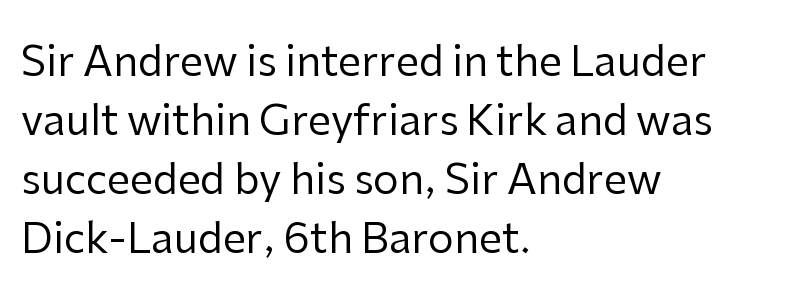
Q: Is the text bold? A: No.
Q: Is the text italic (slanted)? A: No, it is upright.
Q: Is the typeface a serif or a sans-serif typeface? A: Sans-serif.
Q: Is the text underlined? A: No.
Q: How is the paragraph aligned? A: Left-aligned.
Q: Is the spacing between letters normal or unusually wide? A: Normal.
Q: Is the spacing between lines tight, normal or loose? A: Normal.
Q: Width (condensed, normal, or wide)? A: Normal.
Q: Stroke contrast? A: Low.
Q: x-height? A: Medium.
Q: Monospaced? A: No.
